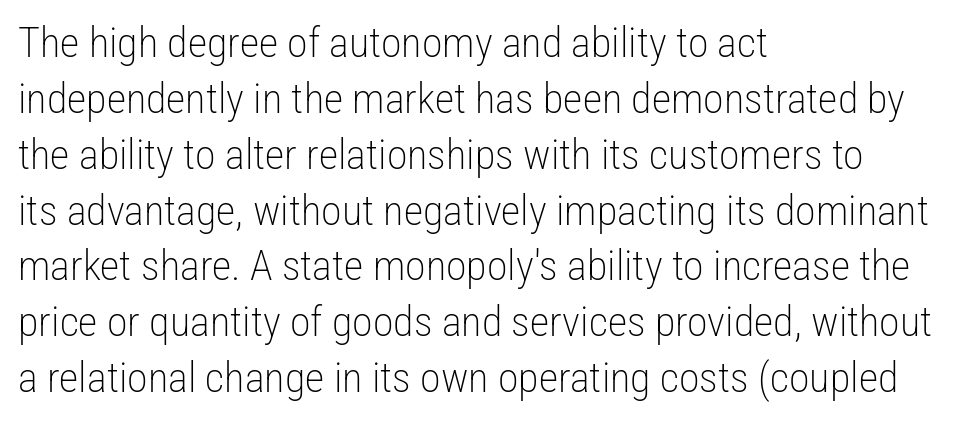
These lines are rendered in a variable-pitch font. These lines are set flush left with a ragged right edge. A light-to-regular cut is what we see here. Each word holds together tightly as a unit, with standard inter-letter gaps. A typesetter would mark this as roman, not italic.
